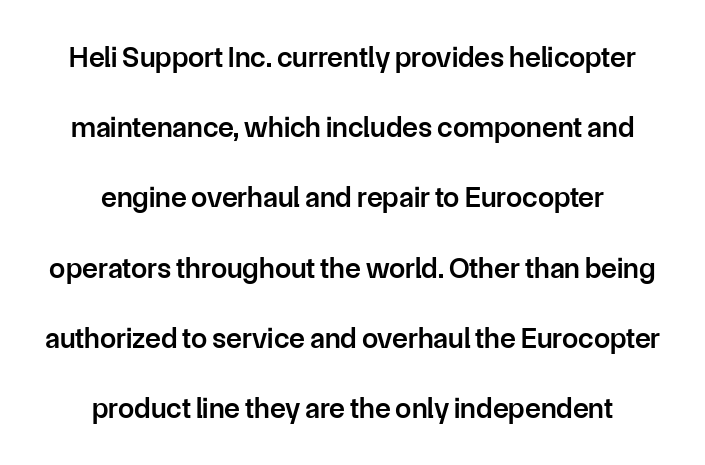
The image shows 29 px semibold sans-serif type, upright; set centered, loose line spacing (2.42x), normal letter spacing, not underlined; low stroke contrast and a medium x-height.
